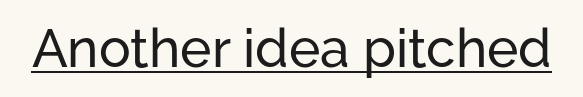
The image shows 53 px sans-serif type, upright; set normal letter spacing, underlined; low stroke contrast and a medium x-height.
